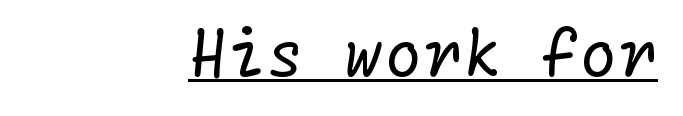
Q: Is the text bold? A: No.
Q: Is the typeface a serif or a sans-serif typeface? A: Sans-serif.
Q: Is the text underlined? A: Yes.
Q: How is the paragraph aligned? A: Right-aligned.
Q: Is the spacing between letters normal or unusually wide? A: Normal.
Q: Width (condensed, normal, or wide)? A: Normal.
Q: Stroke contrast? A: Low.
Q: x-height? A: Medium.
